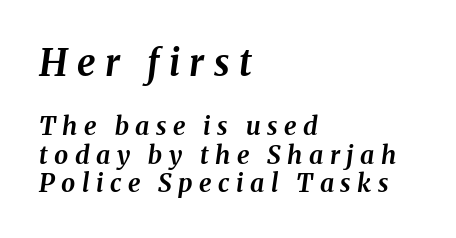
Q: Is the text bold? A: Yes.
Q: Is the text italic (slanted)? A: Yes, it leans right by about 8 degrees.
Q: Is the text underlined? A: No.
Q: How is the paragraph aligned? A: Left-aligned.
Q: Is the spacing between letters normal or unusually wide? A: Unusually wide.
Q: Is the spacing between lines tight, normal or loose? A: Tight.
Q: Which block of text is set in a larger size, the first (top) or the second (bottom)? A: The first (top) one.
Q: Width (condensed, normal, or wide)? A: Normal.
Q: Stroke contrast? A: Medium.
Q: x-height? A: Medium.
Q: Monospaced? A: No.
